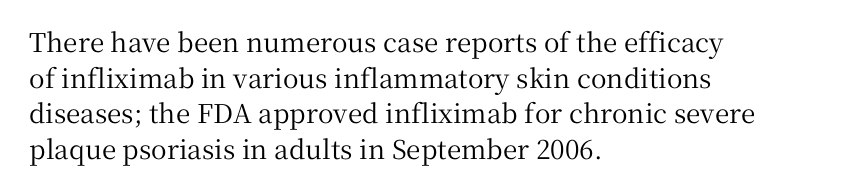
Compared with a centered layout, this one pins lines to the left instead. These lines were composed using upright roman letters. The type is set solid horizontally, with unmodified tracking. Vertical spacing — default. A bare baseline throughout the passage.
